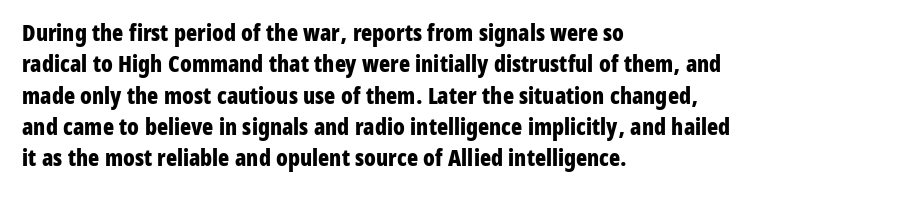
The image shows 23 px bold type, upright; set left-aligned, normal line spacing (1.36x), normal letter spacing, not underlined.
